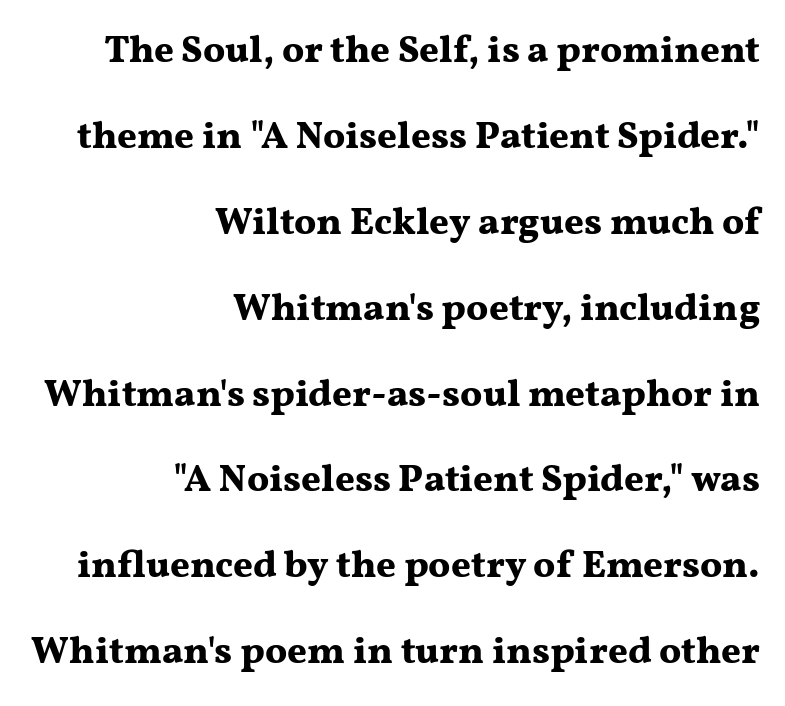
Q: Is the text bold? A: Yes.
Q: Is the text italic (slanted)? A: No, it is upright.
Q: Is the typeface a serif or a sans-serif typeface? A: Serif.
Q: Is the text underlined? A: No.
Q: How is the paragraph aligned? A: Right-aligned.
Q: Is the spacing between letters normal or unusually wide? A: Normal.
Q: Is the spacing between lines tight, normal or loose? A: Loose.
Q: Width (condensed, normal, or wide)? A: Wide.
Q: Stroke contrast? A: Medium.
Q: x-height? A: Medium.
Q: Monospaced? A: No.
